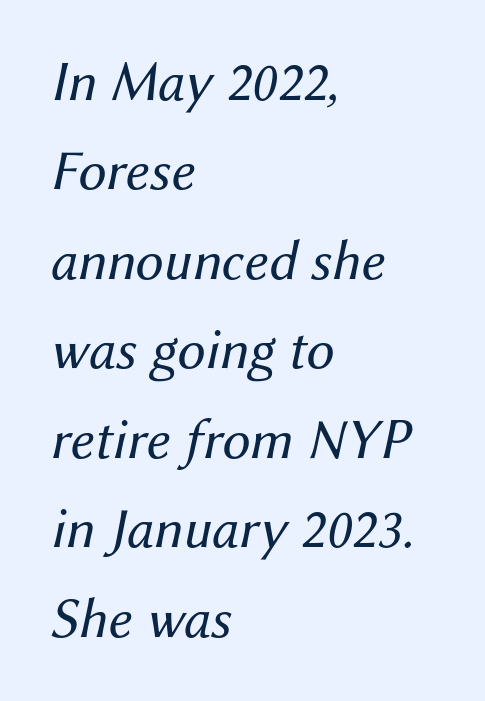
Q: Is the text bold? A: No.
Q: Is the text italic (slanted)? A: Yes, it leans right by about 12 degrees.
Q: Is the text underlined? A: No.
Q: How is the paragraph aligned? A: Left-aligned.
Q: Is the spacing between letters normal or unusually wide? A: Normal.
Q: Is the spacing between lines tight, normal or loose? A: Normal.
Q: Width (condensed, normal, or wide)? A: Normal.
Q: Stroke contrast? A: Medium.
Q: x-height? A: Medium.
Q: Monospaced? A: No.
